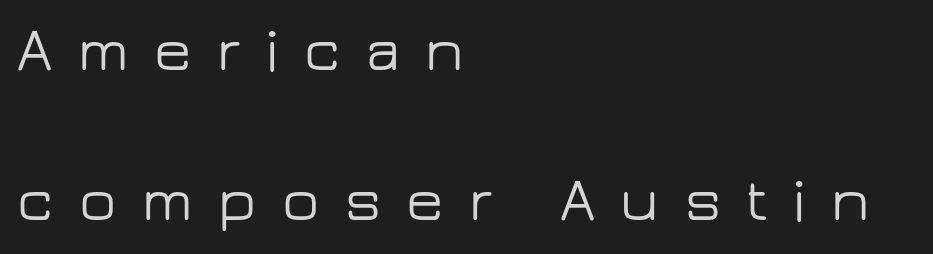
{"serif": "no", "italic": "no", "width": "wide", "stroke_contrast": "low", "x_height": "medium", "monospaced": "no", "underline": "no", "align": "left", "line_spacing": "loose", "line_spacing_ratio": 2.46, "letter_spacing": "wide", "letter_spacing_em": 0.42, "glyph_px": 61}
